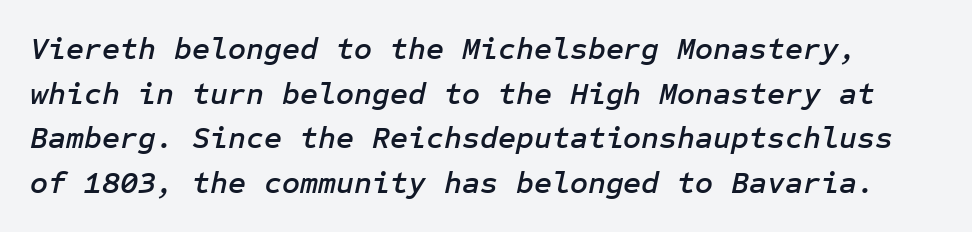
The image shows 31 px text type, italic (leaning right); set normal line spacing (1.44x), normal letter spacing, not underlined; low stroke contrast and a medium x-height.
